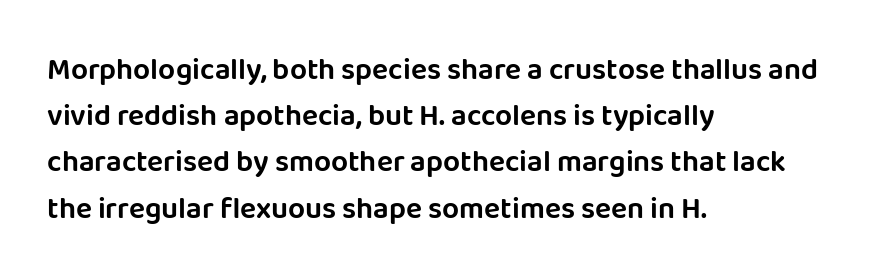
Characters remain perfectly vertical along every line. These lines are composed in type without serifs. The typesetter chose a ragged-right arrangement here. A typesetter would call this proportional, since set widths differ per character.
